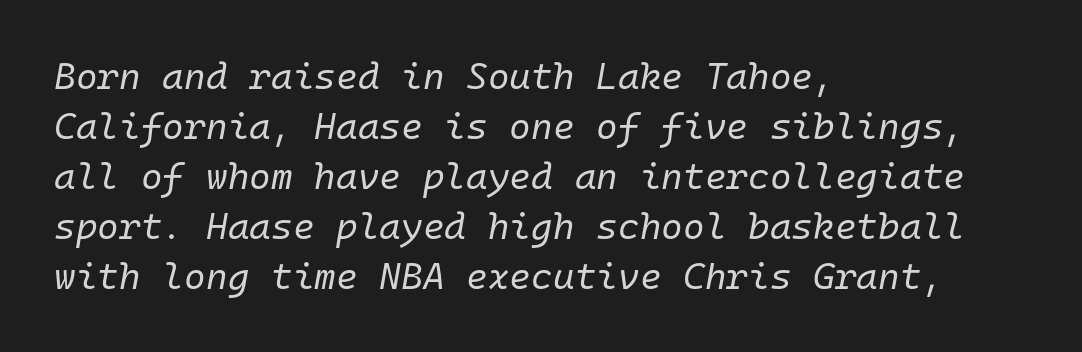
{"italic": "yes", "lean": "right", "slant_degrees": 10, "bold": "no", "weight": "regular", "width": "normal", "stroke_contrast": "low", "x_height": "medium", "monospaced": "yes", "underline": "no", "align": "left", "line_spacing": "normal", "line_spacing_ratio": 1.35, "letter_spacing": "normal", "letter_spacing_em": 0.0, "glyph_px": 37}
